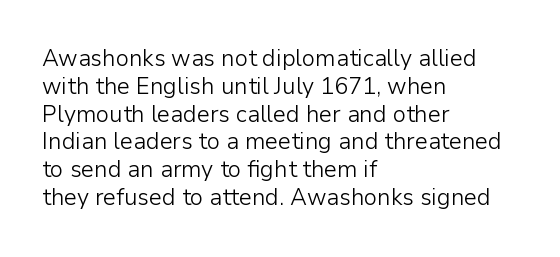
Q: Is the text bold? A: No.
Q: Is the text italic (slanted)? A: No, it is upright.
Q: Is the text underlined? A: No.
Q: How is the paragraph aligned? A: Left-aligned.
Q: Is the spacing between letters normal or unusually wide? A: Normal.
